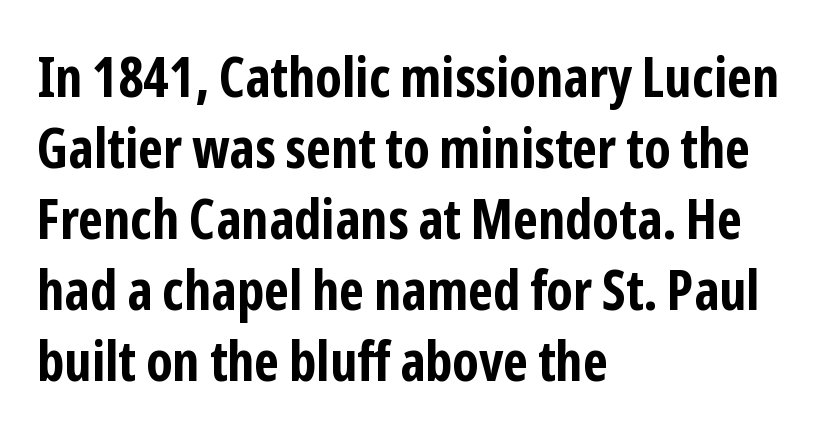
{"serif": "no", "italic": "no", "bold": "yes", "weight": "bold", "width": "condensed", "stroke_contrast": "low", "x_height": "medium", "monospaced": "no", "underline": "no", "align": "left", "line_spacing": "normal", "line_spacing_ratio": 1.27, "letter_spacing": "normal", "letter_spacing_em": 0.0, "glyph_px": 56}
